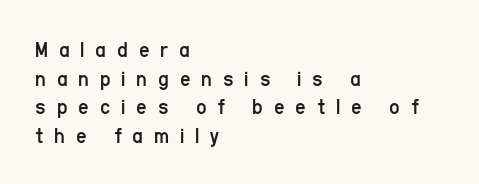
Stroke mass is kept to a normal reading level or below. The letters are spread apart with noticeably loose tracking. The area under the type is left untouched. The ragged edge is on the right, which tells us the setting is flush left.
